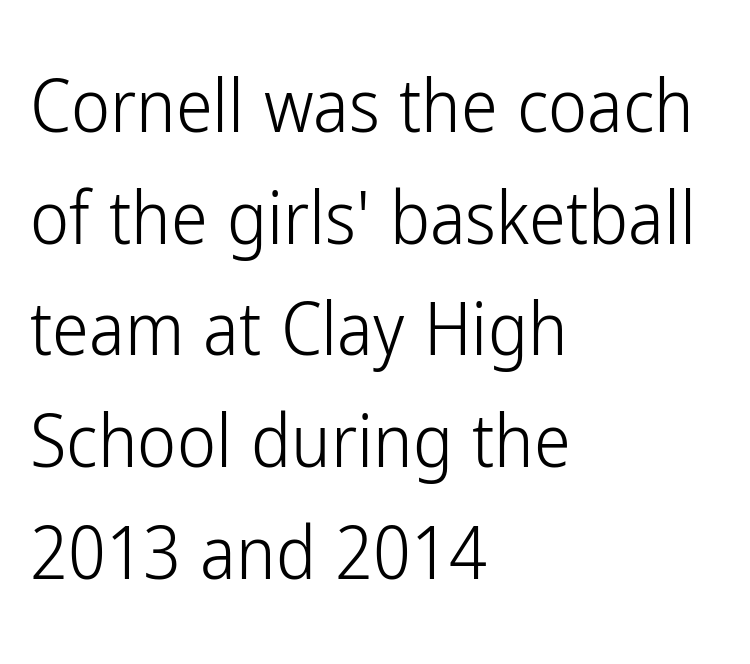
{"serif": "no", "italic": "no", "bold": "no", "weight": "light", "width": "condensed", "stroke_contrast": "low", "x_height": "medium", "monospaced": "no", "underline": "no", "align": "left", "line_spacing": "normal", "line_spacing_ratio": 1.51, "letter_spacing": "normal", "letter_spacing_em": 0.0, "glyph_px": 74}
